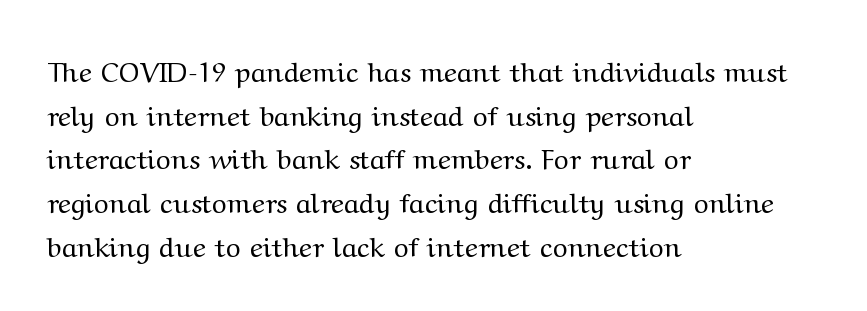
Q: Is the text bold? A: No.
Q: Is the text italic (slanted)? A: No, it is upright.
Q: Is the typeface a serif or a sans-serif typeface? A: Serif.
Q: Is the text underlined? A: No.
Q: How is the paragraph aligned? A: Left-aligned.
Q: Is the spacing between letters normal or unusually wide? A: Normal.
Q: Is the spacing between lines tight, normal or loose? A: Normal.
Q: Width (condensed, normal, or wide)? A: Wide.
Q: Stroke contrast? A: Medium.
Q: x-height? A: Medium.
Q: Monospaced? A: No.
